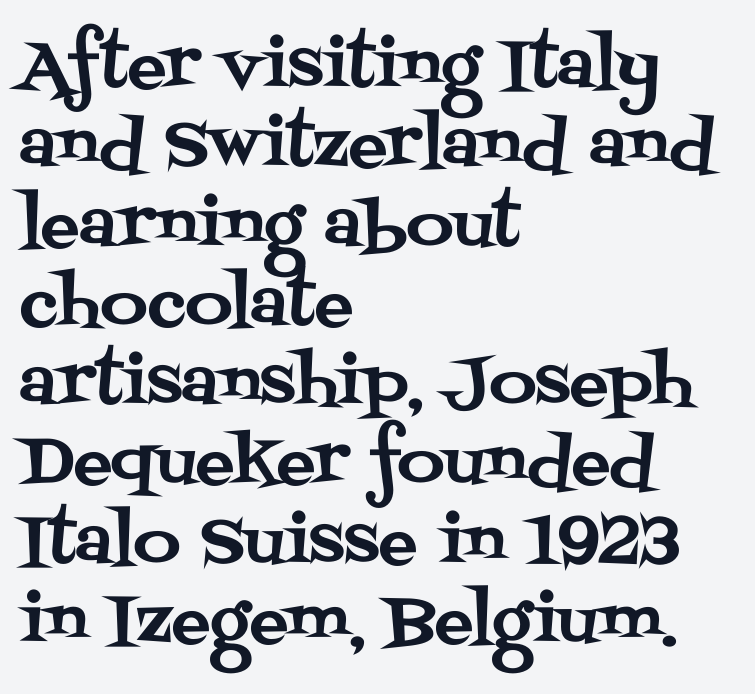
One-word summary of the alignment: left. Typographically, this falls in the serif category. Type without underlining. Spacing verdict: proportional, widths tailored to each character.
